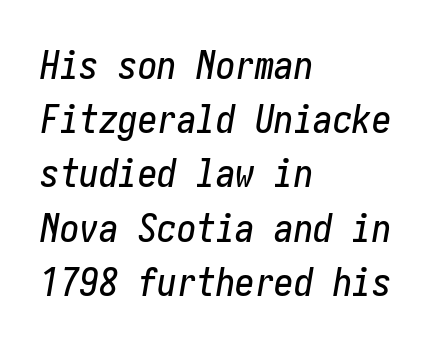
The image shows 39 px condensed type, italic (leaning right); set left-aligned, normal line spacing (1.39x), normal letter spacing, not underlined; low stroke contrast and a medium x-height.
